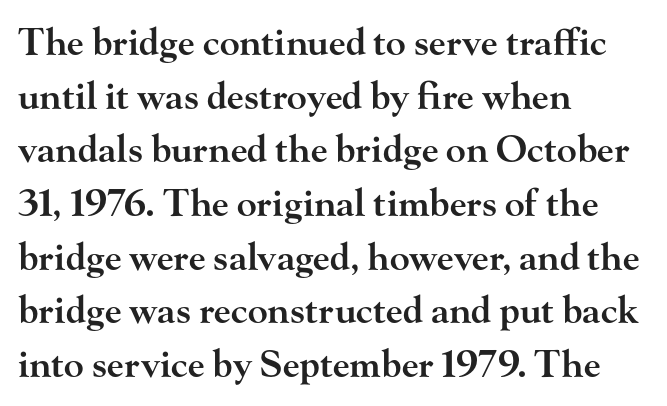
Q: Is the text bold? A: Semi-bold.
Q: Is the text italic (slanted)? A: No, it is upright.
Q: Is the typeface a serif or a sans-serif typeface? A: Serif.
Q: Is the text underlined? A: No.
Q: How is the paragraph aligned? A: Left-aligned.
Q: Is the spacing between letters normal or unusually wide? A: Normal.
Q: Is the spacing between lines tight, normal or loose? A: Normal.
Q: Width (condensed, normal, or wide)? A: Wide.
Q: Stroke contrast? A: High.
Q: x-height? A: Small.
Q: Monospaced? A: No.
